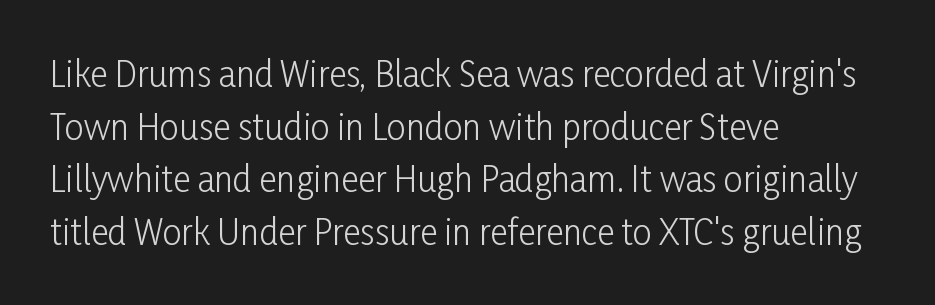
Q: Is the text bold? A: No.
Q: Is the text italic (slanted)? A: No, it is upright.
Q: Is the typeface a serif or a sans-serif typeface? A: Sans-serif.
Q: Is the text underlined? A: No.
Q: How is the paragraph aligned? A: Left-aligned.
Q: Is the spacing between letters normal or unusually wide? A: Normal.
Q: Is the spacing between lines tight, normal or loose? A: Normal.
Q: Width (condensed, normal, or wide)? A: Condensed.
Q: Stroke contrast? A: Low.
Q: x-height? A: Medium.
Q: Monospaced? A: No.
